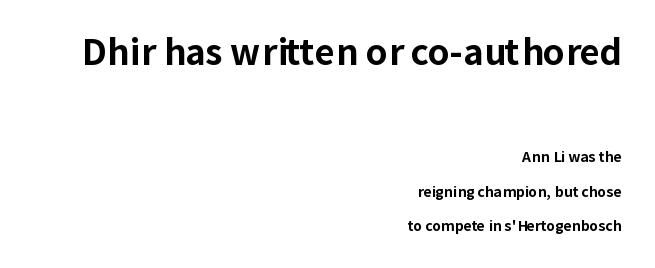
The image shows 35 px bold sans-serif type, upright; set right-aligned, loose line spacing (2.48x), normal letter spacing, not underlined; the first (top) block is 2.5x larger; low stroke contrast and a medium x-height.
